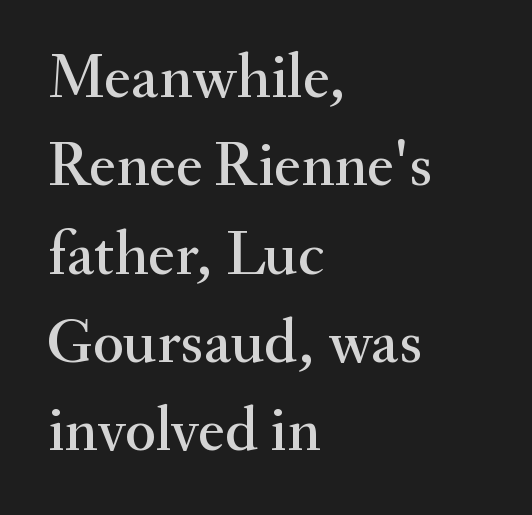
{"serif": "yes", "italic": "no", "width": "normal", "stroke_contrast": "medium", "x_height": "small", "monospaced": "no", "underline": "no", "align": "left", "line_spacing": "normal", "line_spacing_ratio": 1.38, "letter_spacing": "normal", "letter_spacing_em": 0.0, "glyph_px": 64}
